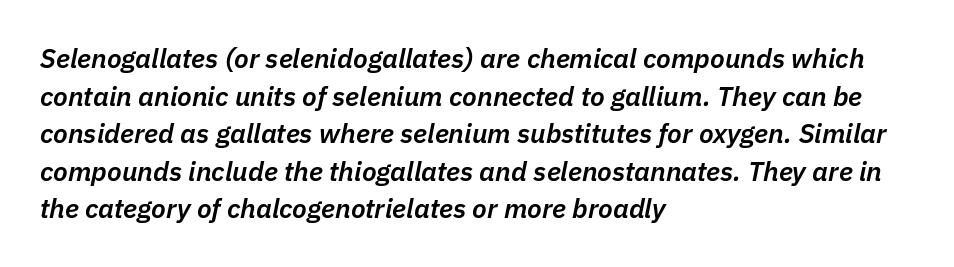
Q: Is the text bold? A: Semi-bold.
Q: Is the text italic (slanted)? A: Yes, it leans right by about 11 degrees.
Q: Is the text underlined? A: No.
Q: How is the paragraph aligned? A: Left-aligned.
Q: Is the spacing between letters normal or unusually wide? A: Normal.
Q: Is the spacing between lines tight, normal or loose? A: Normal.
